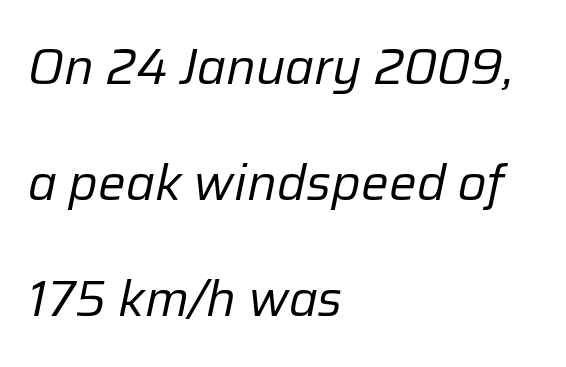
This sample trades compactness for vertical openness between lines. You could not count columns in this text — the font is proportionally spaced. When letters slant like this, we call the style italic. Descenders are the only things crossing below the line.
